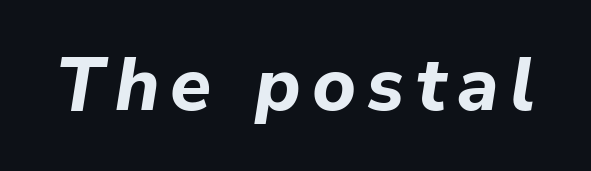
Words float on clear page, feet unadorned. The rendering uses natural spacing where letterforms have individual widths. The face used here has the dense, thick strokes of a bold. There's an unmistakable incline to the writing here.
